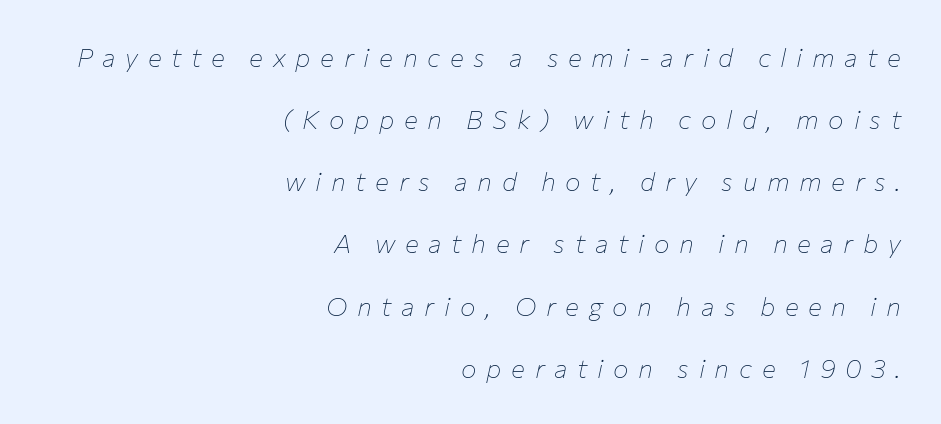
Alignment: flush right. Letters have the restrained weight of plain body copy at most. Plain, unruled lines of type. The letters are spread apart with noticeably loose tracking.
